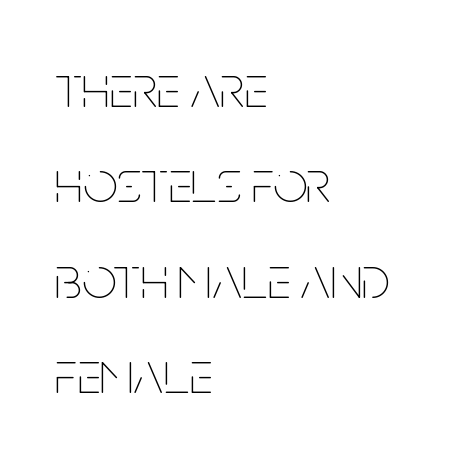
The image shows 60 px thin, condensed type, upright; set left-aligned, normal line spacing (1.59x), normal letter spacing, not underlined; low stroke contrast and a large x-height.
